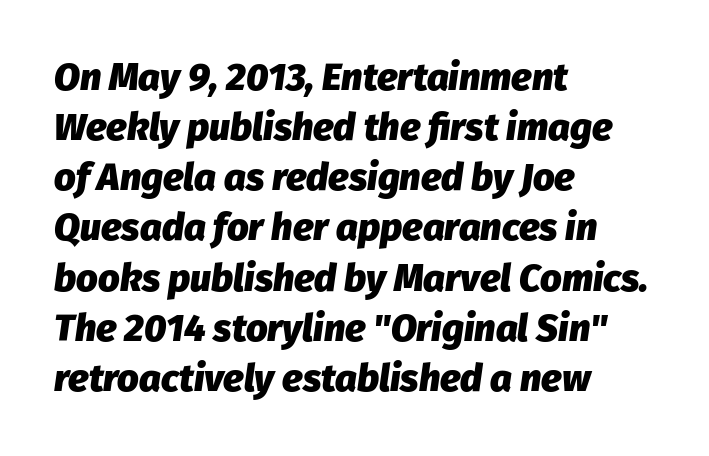
The image shows 38 px heavy type, italic (leaning right); set left-aligned, normal line spacing (1.32x), normal letter spacing, not underlined; low stroke contrast and a medium x-height.
